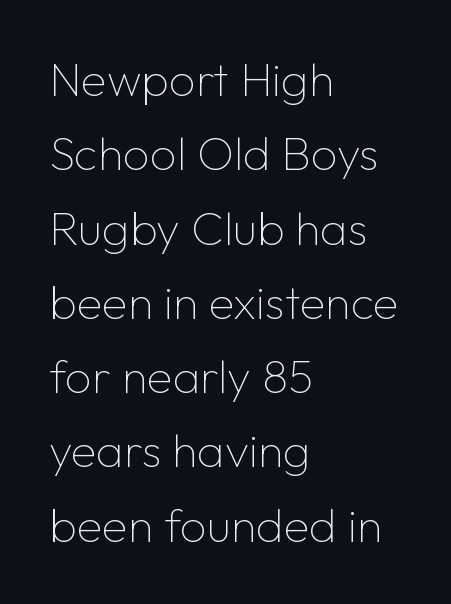
{"serif": "no", "italic": "no", "bold": "no", "weight": "thin", "width": "normal", "stroke_contrast": "low", "x_height": "medium", "monospaced": "no", "underline": "no", "align": "left", "line_spacing": "normal", "line_spacing_ratio": 1.58, "letter_spacing": "normal", "letter_spacing_em": 0.0, "glyph_px": 47}
